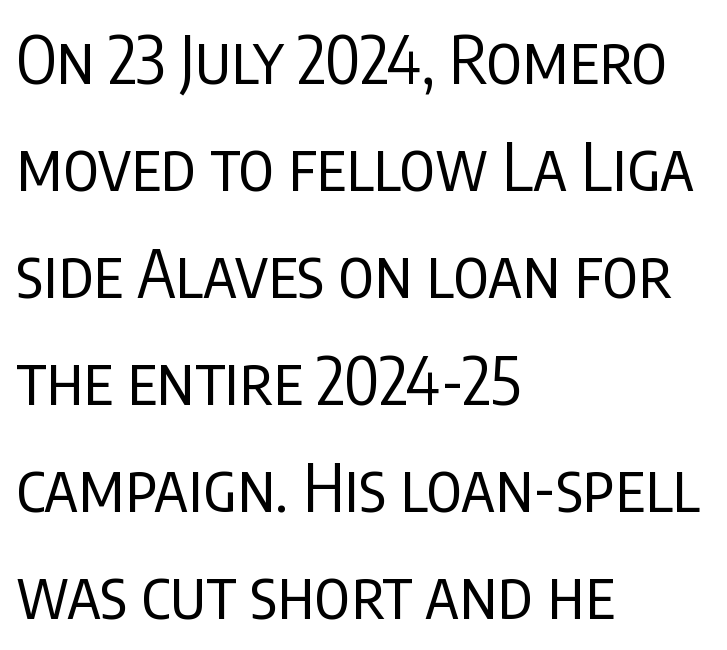
{"serif": "no", "italic": "no", "bold": "no", "weight": "regular", "width": "condensed", "stroke_contrast": "low", "x_height": "large", "monospaced": "no", "underline": "no", "align": "left", "line_spacing": "normal", "line_spacing_ratio": 1.62, "letter_spacing": "normal", "letter_spacing_em": 0.0, "glyph_px": 66}
